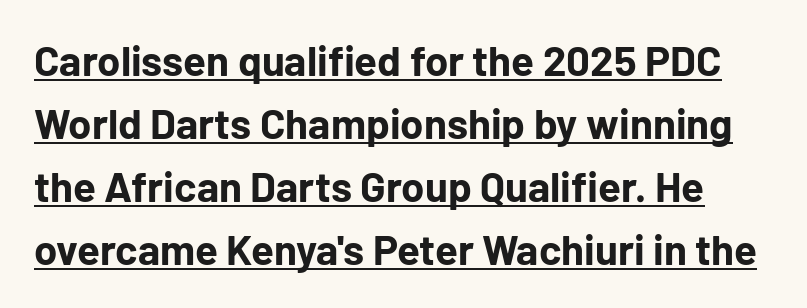
Strokes here are thick enough to call this a true bold. The letters advance in unequal steps, a hallmark of proportional type. Notice how descenders clear the ascenders below comfortably — that's standard leading. No extra tracking has been applied to these lines. Designer's note — italics off, roman on. Note: no serifs on the glyphs.
